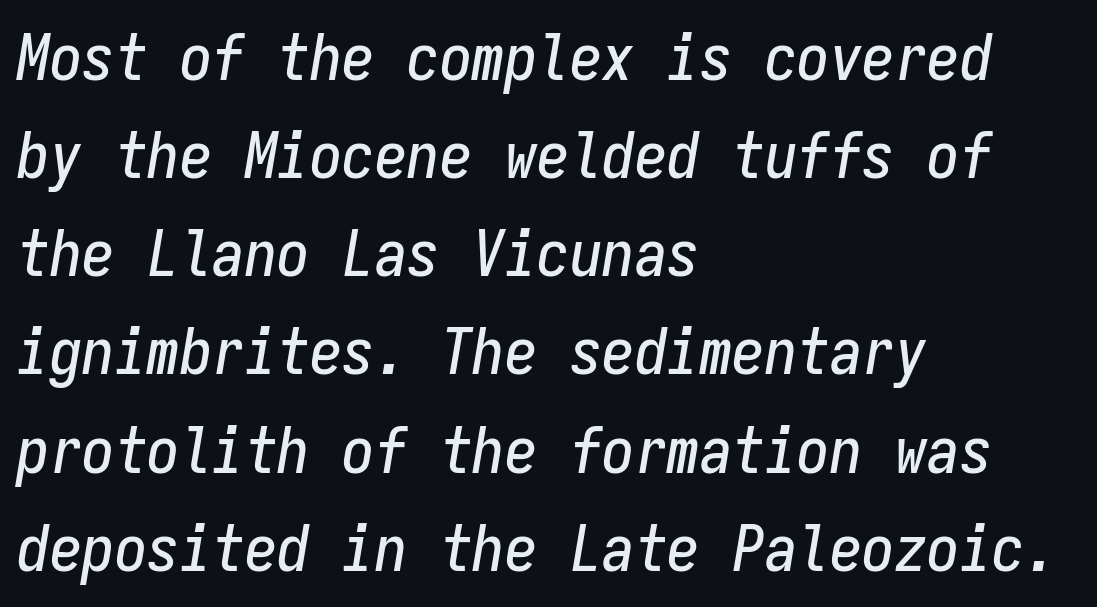
The image shows 65 px condensed type, italic (leaning right), monospaced; set left-aligned, normal line spacing (1.51x), normal letter spacing, not underlined; low stroke contrast and a medium x-height.
